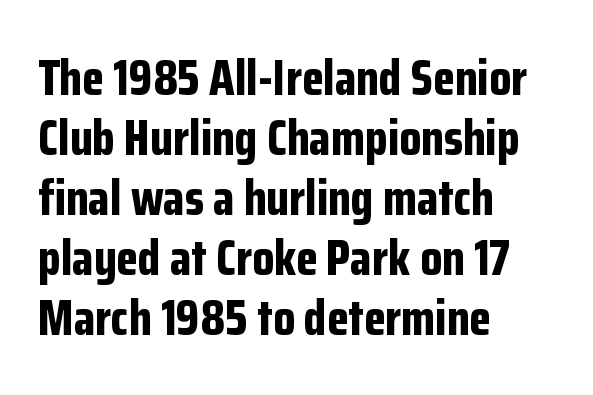
The image shows 50 px bold, condensed sans-serif type, upright; set left-aligned, line spacing 1.2x, normal letter spacing, not underlined; low stroke contrast and a medium x-height.
